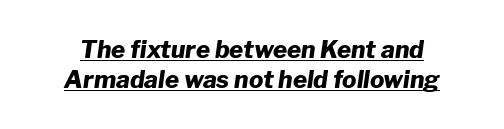
{"italic": "yes", "lean": "right", "slant_degrees": 8, "bold": "yes", "underline": "yes", "line_spacing": "normal", "line_spacing_ratio": 1.27, "letter_spacing": "normal", "letter_spacing_em": 0.0, "glyph_px": 24}
